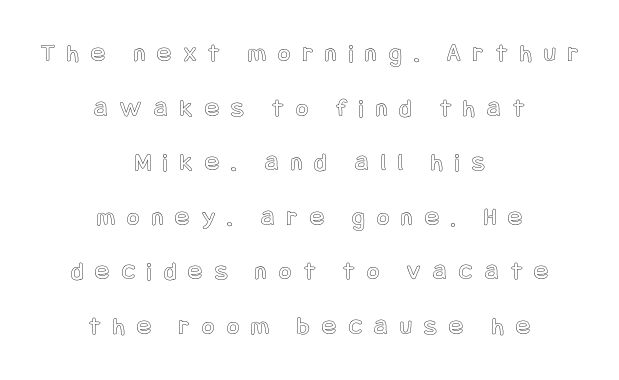
The space between consecutive lines is lavish. This is the regular roman posture of the typeface. Honestly, there is no underline to notice here at all. Compared with a flush-left layout, this one balances lines on the center instead. Glyph-to-glyph distance is far greater than everyday printed text.
